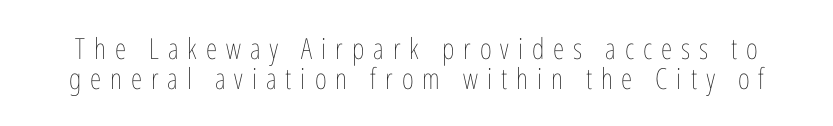
The block of text is dense from top to bottom, with scant space between rows. Weight: in the light-to-regular range. Descender tails drop into unmarked territory. A typesetter would call this proportional, since set widths differ per character. Characters follow at a spacing far wider than the type designer built in.
